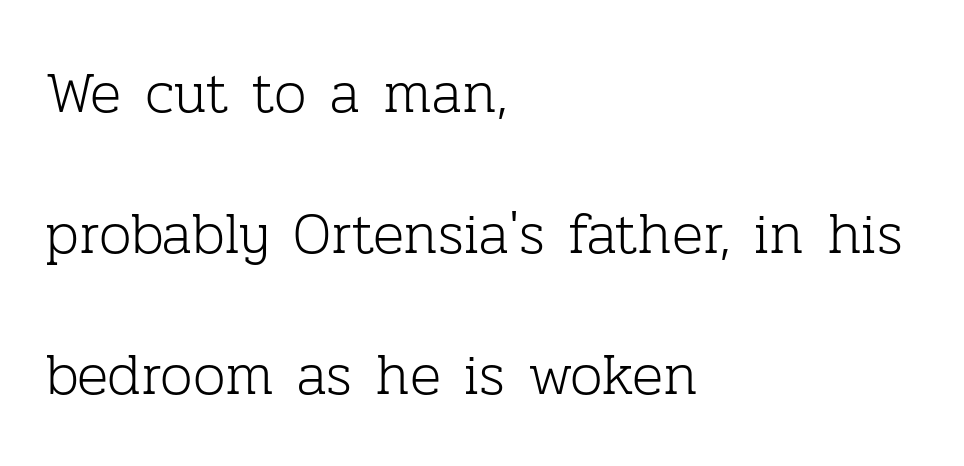
Q: Is the text bold? A: No.
Q: Is the text italic (slanted)? A: No, it is upright.
Q: Is the typeface a serif or a sans-serif typeface? A: Serif.
Q: Is the text underlined? A: No.
Q: How is the paragraph aligned? A: Left-aligned.
Q: Is the spacing between letters normal or unusually wide? A: Normal.
Q: Is the spacing between lines tight, normal or loose? A: Loose.
Q: Width (condensed, normal, or wide)? A: Normal.
Q: Stroke contrast? A: Low.
Q: x-height? A: Medium.
Q: Monospaced? A: No.
